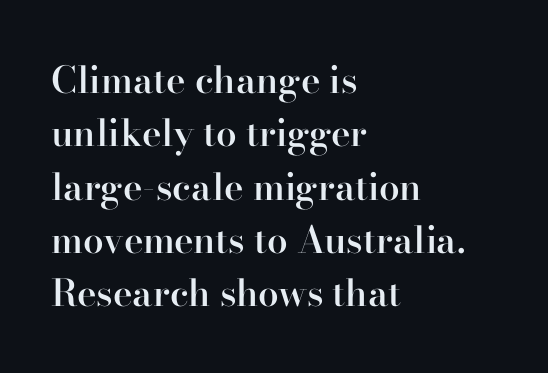
{"serif": "yes", "italic": "no", "bold": "semi", "weight": "semibold", "width": "normal", "stroke_contrast": "high", "x_height": "small", "monospaced": "no", "underline": "no", "align": "left", "line_spacing": "normal", "line_spacing_ratio": 1.44, "letter_spacing": "normal", "letter_spacing_em": 0.0, "glyph_px": 37}
